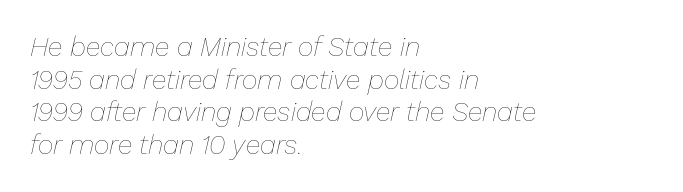
Q: Is the text bold? A: No.
Q: Is the text italic (slanted)? A: Yes, it leans right by about 13 degrees.
Q: Is the text underlined? A: No.
Q: How is the paragraph aligned? A: Left-aligned.
Q: Is the spacing between letters normal or unusually wide? A: Normal.
